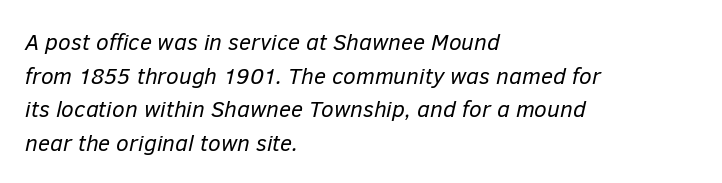
Has an underline been added? It has not. Does the leading feel generous? No, just average. The gaps between neighbouring characters are ordinary and unremarkable. Caption: multi-line text, flush left, ragged right.
